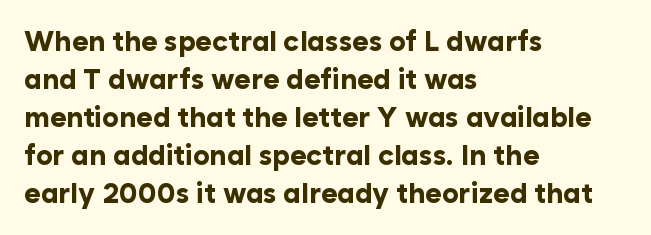
The image shows 28 px bold sans-serif type, upright; set left-aligned, normal line spacing (1.36x), normal letter spacing, not underlined; low stroke contrast and a medium x-height.
